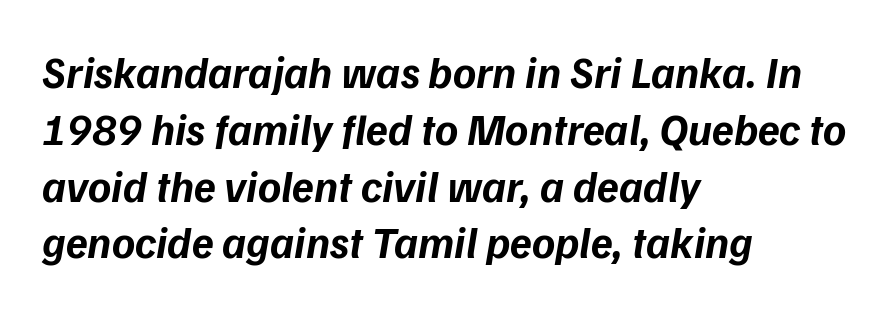
Pretty heavy lettering here — definitely bold. Reading down the block, your eye returns to a fixed left position each line. Does the type have serifs? No, each stem ends abruptly. The letterforms sit shoulder to shoulder at normal distance. This sample has the flowing, uneven cadence of proportional lettering. Regarding leading, the lines here are spaced in the standard way.
